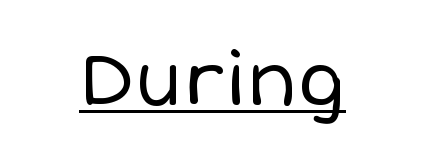
Is this a heavy cut? Hardly; it is regular or lighter. Characters remain perfectly vertical along every line. Proportional: the letters do not fall into vertical columns. Caption: multi-line text, centered on the measure. The face used here is rendered with its standard letterfit.
